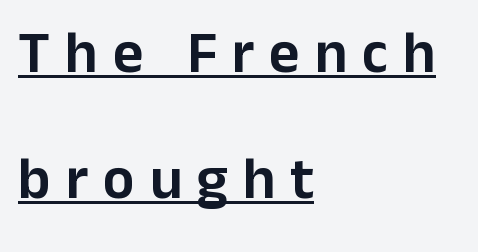
The image shows 59 px sans-serif type, upright; set left-aligned, loose line spacing (2.13x), unusually wide letter spacing (+0.25 em), underlined; low stroke contrast and a medium x-height.
